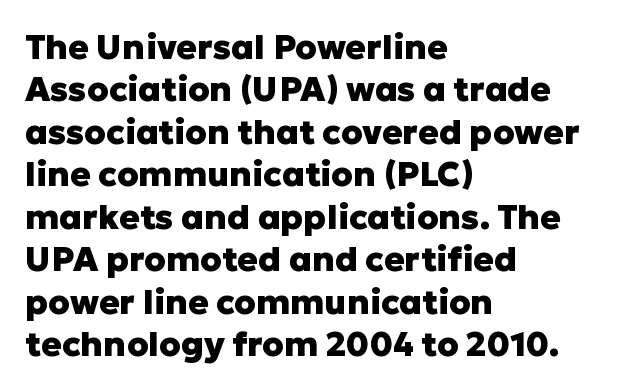
Do the characters align in a grid? No, the font is proportional. One-word summary of the alignment: left. Check under the words: just untouched page. In terms of letterform style, serifs are entirely absent.
